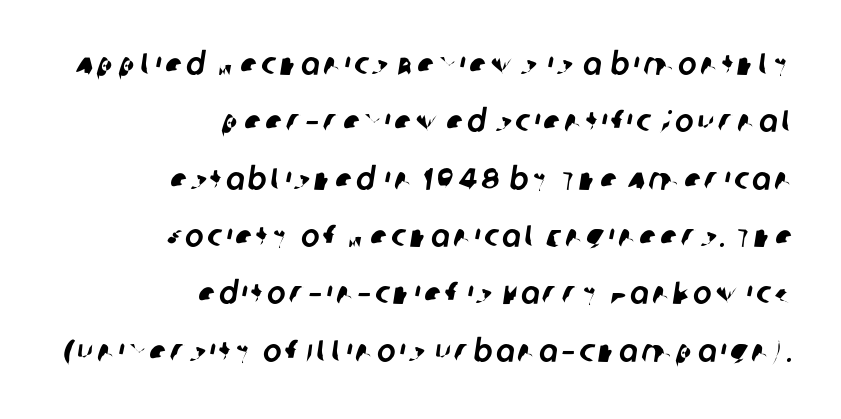
Q: Is the typeface a serif or a sans-serif typeface? A: Sans-serif.
Q: Is the text underlined? A: No.
Q: How is the paragraph aligned? A: Right-aligned.
Q: Width (condensed, normal, or wide)? A: Normal.
Q: Stroke contrast? A: Low.
Q: x-height? A: Large.
Q: Monospaced? A: No.
